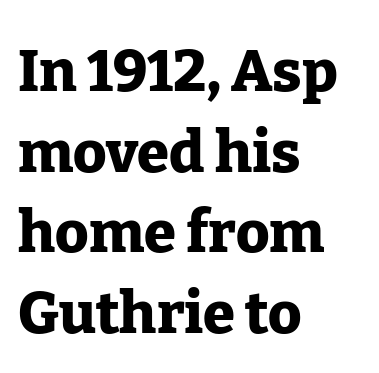
Q: Is the text bold? A: Yes.
Q: Is the text italic (slanted)? A: No, it is upright.
Q: Is the typeface a serif or a sans-serif typeface? A: Serif.
Q: Is the text underlined? A: No.
Q: How is the paragraph aligned? A: Left-aligned.
Q: Is the spacing between letters normal or unusually wide? A: Normal.
Q: Is the spacing between lines tight, normal or loose? A: Normal.
Q: Width (condensed, normal, or wide)? A: Normal.
Q: Stroke contrast? A: Low.
Q: x-height? A: Medium.
Q: Monospaced? A: No.
